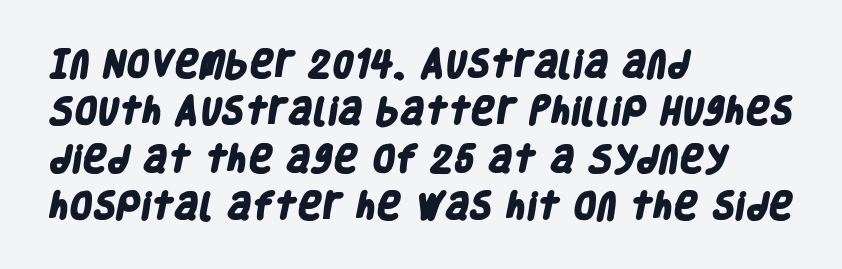
{"serif": "no", "bold": "yes", "weight": "heavy", "width": "condensed", "stroke_contrast": "low", "x_height": "large", "monospaced": "no", "underline": "no", "align": "left", "line_spacing": "normal", "line_spacing_ratio": 1.58, "letter_spacing": "normal", "letter_spacing_em": 0.0, "glyph_px": 30}
